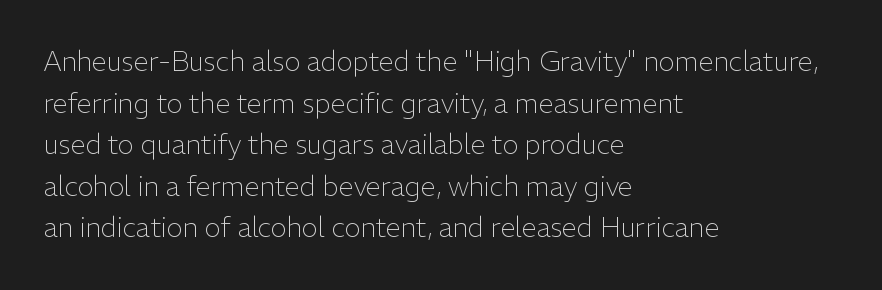
Q: Is the text bold? A: No.
Q: Is the text italic (slanted)? A: No, it is upright.
Q: Is the text underlined? A: No.
Q: How is the paragraph aligned? A: Left-aligned.
Q: Is the spacing between letters normal or unusually wide? A: Normal.
Q: Is the spacing between lines tight, normal or loose? A: Normal.
